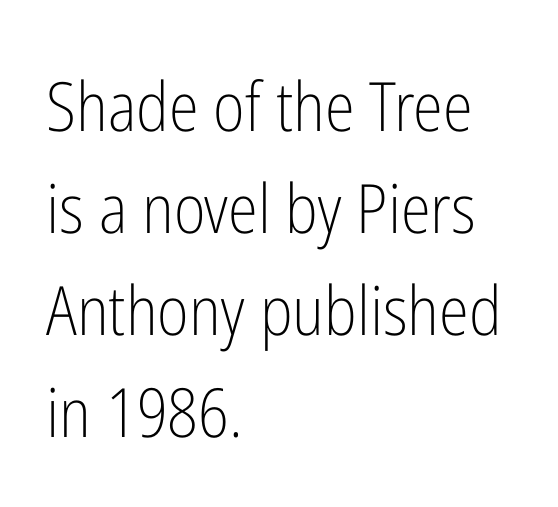
Q: Is the text bold? A: No.
Q: Is the text italic (slanted)? A: No, it is upright.
Q: Is the typeface a serif or a sans-serif typeface? A: Sans-serif.
Q: Is the text underlined? A: No.
Q: How is the paragraph aligned? A: Left-aligned.
Q: Is the spacing between letters normal or unusually wide? A: Normal.
Q: Is the spacing between lines tight, normal or loose? A: Normal.
Q: Width (condensed, normal, or wide)? A: Condensed.
Q: Stroke contrast? A: Low.
Q: x-height? A: Medium.
Q: Monospaced? A: No.
